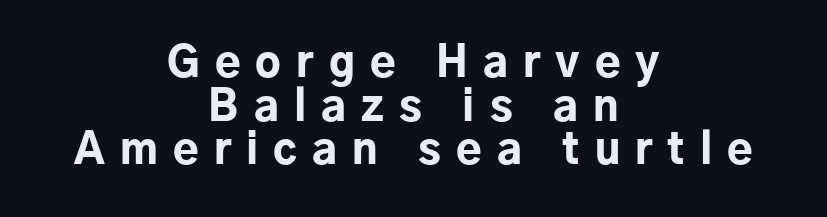
These lines are rendered in a variable-pitch font. The typography opts for an upright posture over an oblique one. Interline gaps are noticeably narrow in this sample. The rendering inserts visible extra space after every character. This rendering uses center alignment, leaving both contours irregular but symmetric.
